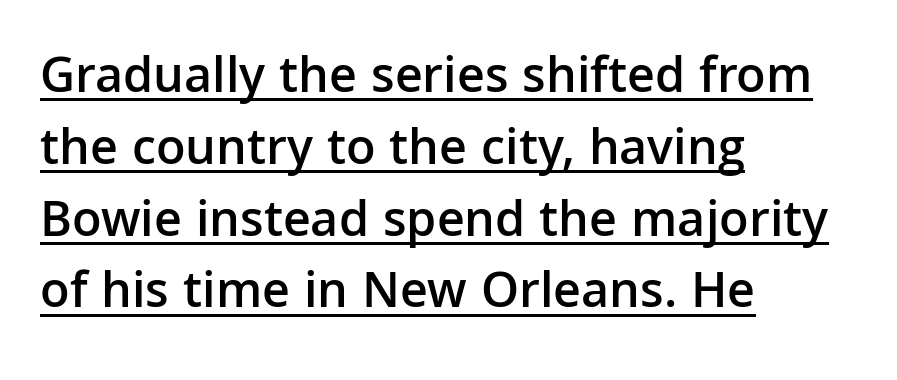
Q: Is the text bold? A: Semi-bold.
Q: Is the text italic (slanted)? A: No, it is upright.
Q: Is the typeface a serif or a sans-serif typeface? A: Sans-serif.
Q: Is the text underlined? A: Yes.
Q: How is the paragraph aligned? A: Left-aligned.
Q: Is the spacing between letters normal or unusually wide? A: Normal.
Q: Is the spacing between lines tight, normal or loose? A: Normal.
Q: Width (condensed, normal, or wide)? A: Normal.
Q: Stroke contrast? A: Low.
Q: x-height? A: Medium.
Q: Monospaced? A: No.
